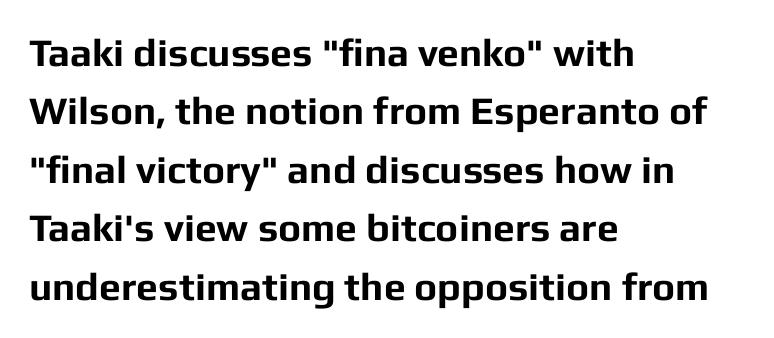
Q: Is the text bold? A: Yes.
Q: Is the text italic (slanted)? A: No, it is upright.
Q: Is the typeface a serif or a sans-serif typeface? A: Sans-serif.
Q: Is the text underlined? A: No.
Q: How is the paragraph aligned? A: Left-aligned.
Q: Is the spacing between letters normal or unusually wide? A: Normal.
Q: Is the spacing between lines tight, normal or loose? A: Normal.
Q: Width (condensed, normal, or wide)? A: Normal.
Q: Stroke contrast? A: Low.
Q: x-height? A: Medium.
Q: Monospaced? A: No.
